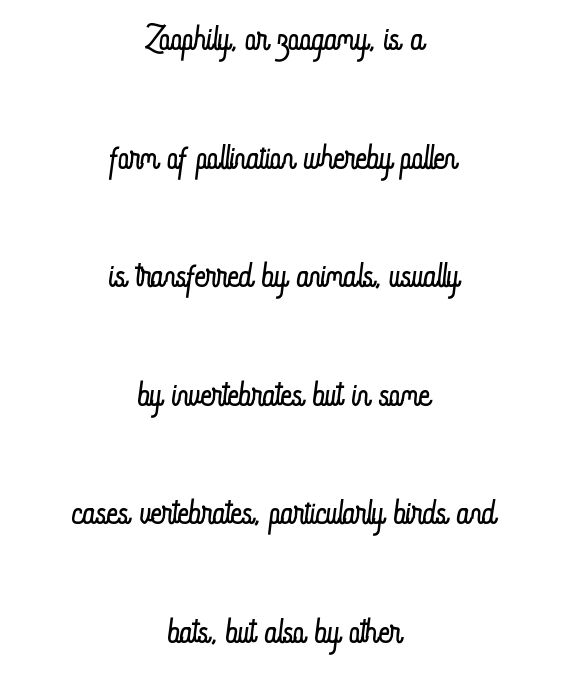
The area under the type is left untouched. The face used here is rendered with its standard letterfit. Leading is clearly above the norm, producing a sparse column. The strokes are not fattened; the text isn't bold.
